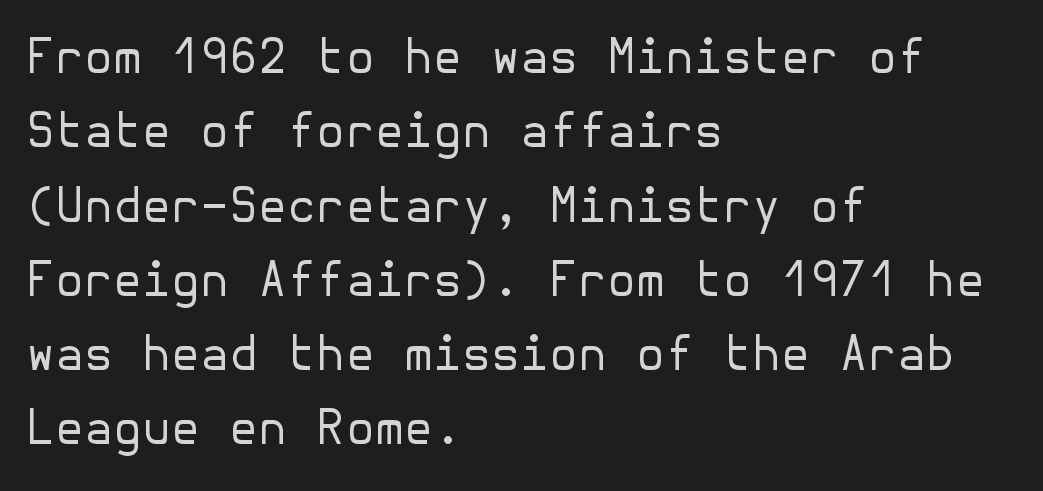
{"serif": "no", "italic": "no", "bold": "no", "weight": "regular", "width": "normal", "stroke_contrast": "low", "x_height": "medium", "underline": "no", "align": "left", "line_spacing": "normal", "line_spacing_ratio": 1.58, "letter_spacing": "normal", "letter_spacing_em": 0.0, "glyph_px": 47}
